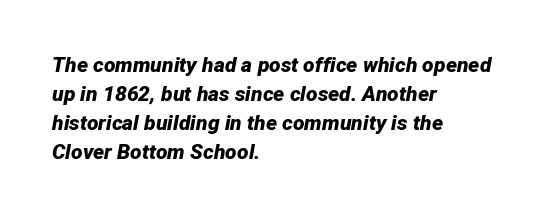
The sample has been set heavy, in full bold. Standard letterfit; no display-style spreading of the glyphs. This is oblique type, the kind used for emphasis or titles. Beneath every word, the page is bare. The passage shown stacks its lines at a standard gap.
